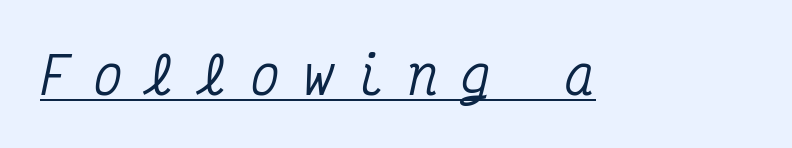
Q: Is the text italic (slanted)? A: Yes, it leans right by about 12 degrees.
Q: Is the typeface a serif or a sans-serif typeface? A: Serif.
Q: Is the text underlined? A: Yes.
Q: Is the spacing between letters normal or unusually wide? A: Unusually wide.
Q: Width (condensed, normal, or wide)? A: Condensed.
Q: Stroke contrast? A: Medium.
Q: x-height? A: Medium.
Q: Monospaced? A: Yes.
